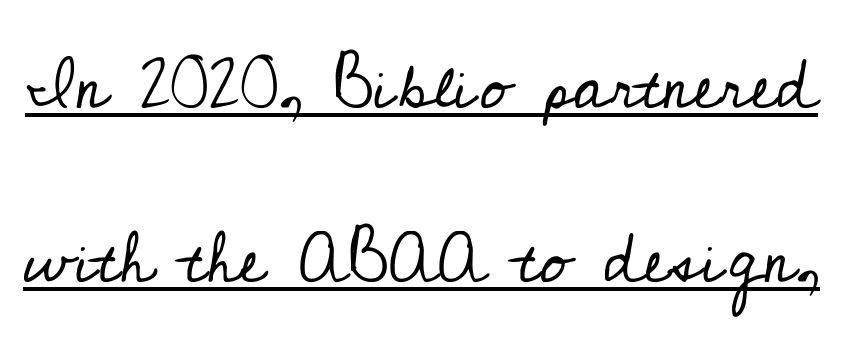
Letter spacing: default. Does the leading feel generous? Absolutely, it's lavish. The strokes carry an ordinary text weight at most. Classification — serif. Is there an underline? Yes — a line sits under the letters.
